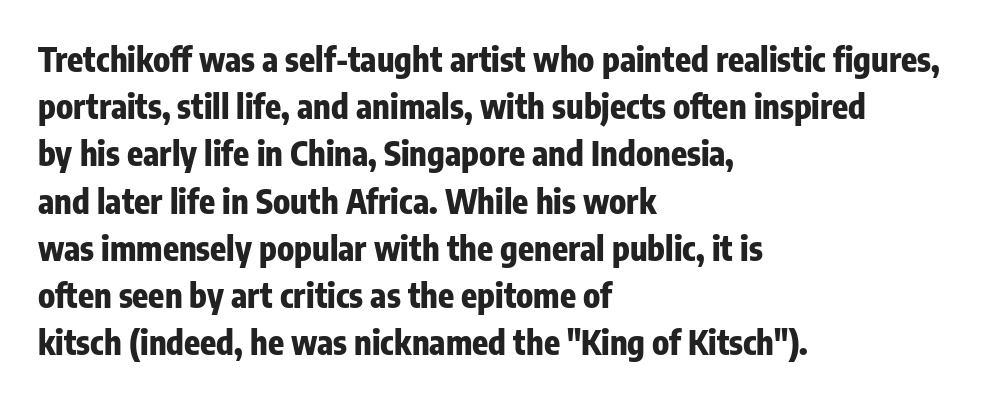
{"serif": "no", "italic": "no", "bold": "yes", "weight": "heavy", "width": "condensed", "stroke_contrast": "low", "x_height": "medium", "monospaced": "no", "underline": "no", "align": "left", "line_spacing": "normal", "line_spacing_ratio": 1.43, "letter_spacing": "normal", "letter_spacing_em": 0.0, "glyph_px": 33}
